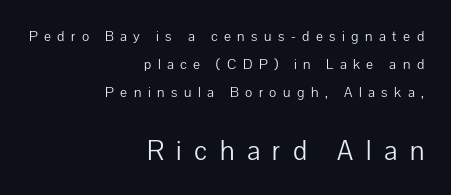
{"italic": "no", "bold": "no", "underline": "no", "align": "right", "line_spacing": "loose", "line_spacing_ratio": 2.0, "letter_spacing": "wide", "letter_spacing_em": 0.46, "larger_block": "second", "size_ratio": 1.93, "glyph_px": 27}
